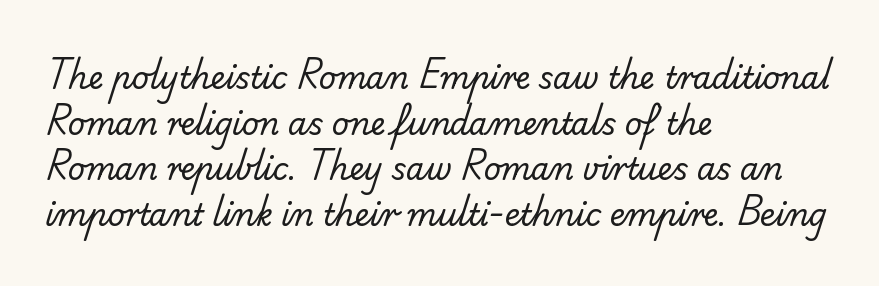
Bold? No — there's no thickening of the strokes. Proportional: the letters do not fall into vertical columns. Words appear dense and cohesive because spacing is normal. This is sans-serif lettering, the kind often seen on screens and signage. One-word summary of the alignment: left.
